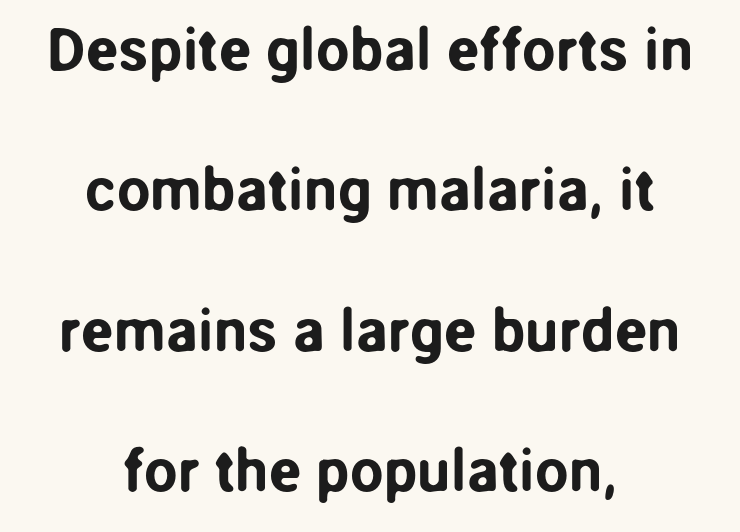
{"serif": "no", "italic": "no", "width": "normal", "stroke_contrast": "low", "x_height": "medium", "monospaced": "no", "underline": "no", "align": "center", "line_spacing": "loose", "line_spacing_ratio": 2.34, "letter_spacing": "normal", "letter_spacing_em": 0.0, "glyph_px": 60}
